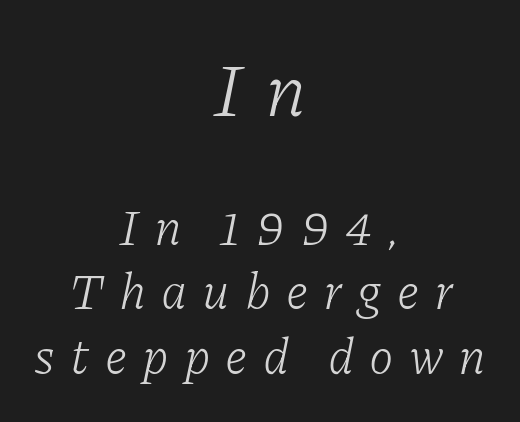
Leftover space on each line is divided equally before and after the words. Unmarked baselines from the first word to the last. The composition opens big and finishes small. Is the letter spacing exaggerated? Yes — the characters are pushed far apart. Successive baselines arrive at the customary interval. Proportional: the letters do not fall into vertical columns.
